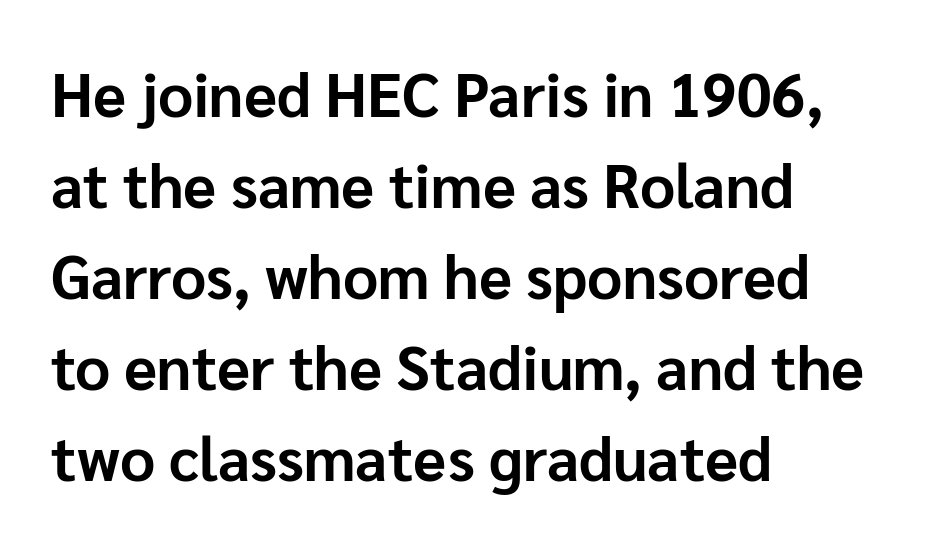
Observe the absence of serifs on each vertical stroke in this sample. The font's upright variant was chosen for this text. Here the designer chose a conventional face with non-uniform glyph widths. Typeset ragged right — the left edge is the straight one. As a designer I'd log this as weight 700, bold.
